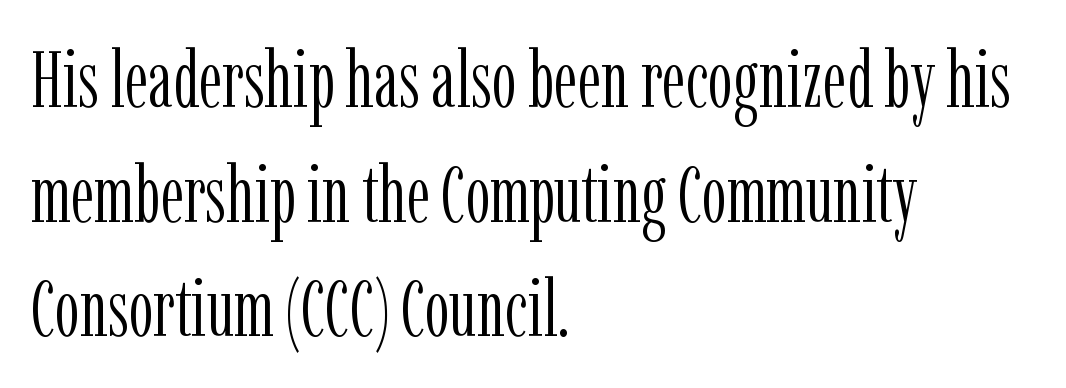
Q: Is the text bold? A: No.
Q: Is the text italic (slanted)? A: No, it is upright.
Q: Is the typeface a serif or a sans-serif typeface? A: Serif.
Q: Is the text underlined? A: No.
Q: How is the paragraph aligned? A: Left-aligned.
Q: Is the spacing between letters normal or unusually wide? A: Normal.
Q: Is the spacing between lines tight, normal or loose? A: Normal.
Q: Width (condensed, normal, or wide)? A: Condensed.
Q: Stroke contrast? A: Low.
Q: x-height? A: Medium.
Q: Monospaced? A: No.
